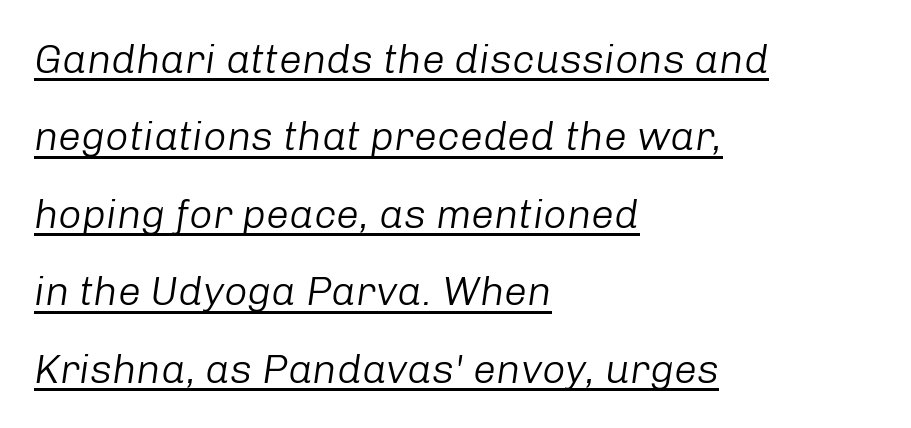
These lines were composed using italics. Characters follow at the spacing the type designer built in. Somebody hit Ctrl+U on this one — the words are underlined. Is this a heavy cut? Hardly; it is regular or lighter. You could not count columns in this text — the font is proportionally spaced. One-word summary of the alignment: left.
